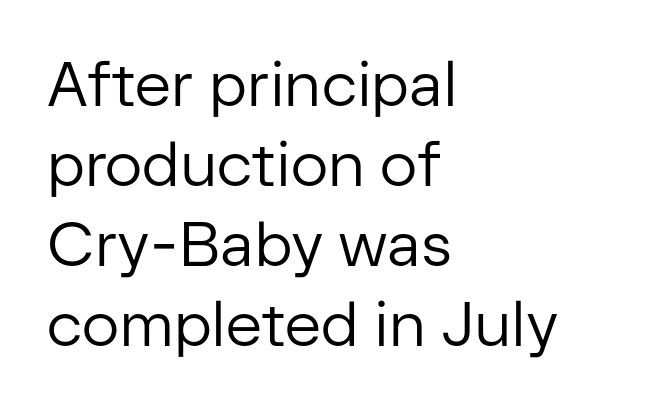
Q: Is the text bold? A: No.
Q: Is the text italic (slanted)? A: No, it is upright.
Q: Is the typeface a serif or a sans-serif typeface? A: Sans-serif.
Q: Is the text underlined? A: No.
Q: How is the paragraph aligned? A: Left-aligned.
Q: Is the spacing between letters normal or unusually wide? A: Normal.
Q: Is the spacing between lines tight, normal or loose? A: Normal.
Q: Width (condensed, normal, or wide)? A: Normal.
Q: Stroke contrast? A: Low.
Q: x-height? A: Medium.
Q: Monospaced? A: No.
